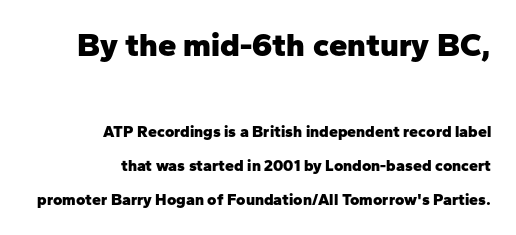
In terms of posture, this sample is upright. Underline: absent. You get the large type first, then a drop to smaller type. Tracking value appears to be zero — textbook default spacing.
